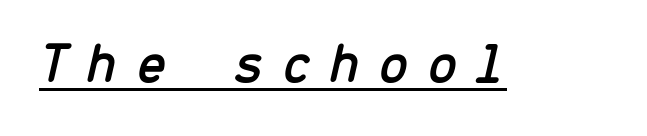
{"italic": "yes", "lean": "right", "slant_degrees": 13, "width": "normal", "stroke_contrast": "low", "x_height": "medium", "monospaced": "yes", "underline": "yes", "letter_spacing": "wide", "letter_spacing_em": 0.29, "glyph_px": 57}
